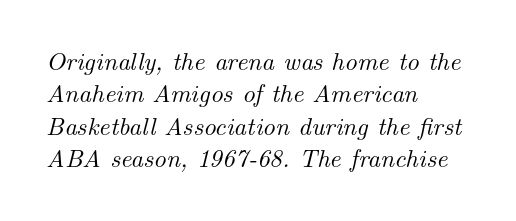
Beneath every word, the page is bare. Horizontally, the lines are justified to the leading edge only. These lines keep a tight, regular rhythm from letter to letter. Compared with typical paragraphs, the rows here are spaced about the same.
